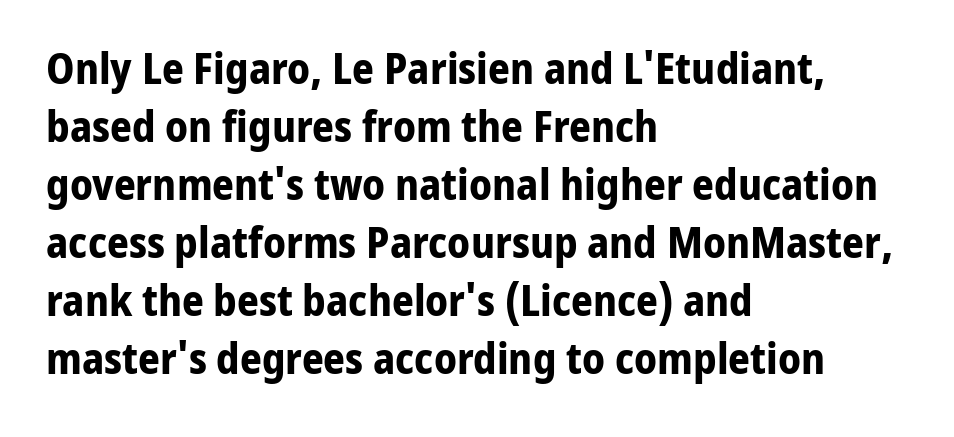
The image shows 43 px bold sans-serif type, upright; set left-aligned, normal line spacing (1.35x), normal letter spacing, not underlined; low stroke contrast and a medium x-height.
